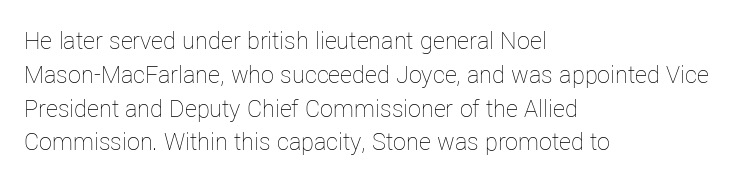
Descenders are the only things crossing below the line. Vertical strokes here are truly vertical. Compared with typical paragraphs, the rows here are spaced about the same. The setting favours the left margin, as ordinary paragraphs usually do.
